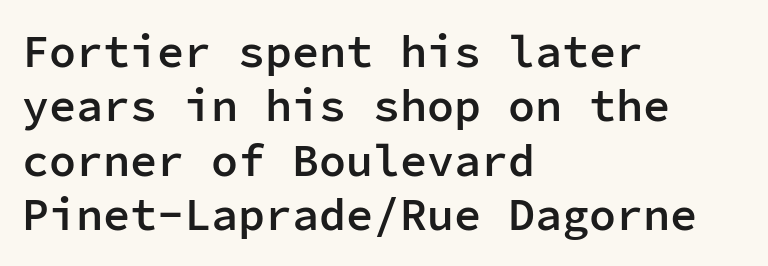
You could count columns in this text — the font is strictly monospaced. Do the letters lean? They stand straight. Firm but not heavy-handed strokes: this text is semibold. Alignment: flush left.
